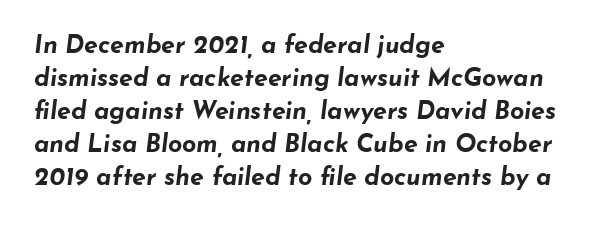
The rows are spaced the way most documents space them. Line beginnings align vertically; line endings do not. Each glyph is drawn with heavy, bold strokes. The type is set solid horizontally, with unmodified tracking.
